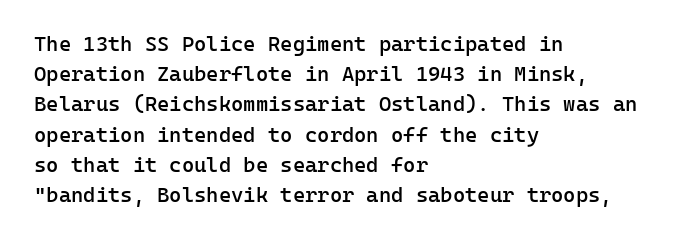
Q: Is the text bold? A: Semi-bold.
Q: Is the text italic (slanted)? A: No, it is upright.
Q: Is the text underlined? A: No.
Q: How is the paragraph aligned? A: Left-aligned.
Q: Is the spacing between letters normal or unusually wide? A: Normal.
Q: Is the spacing between lines tight, normal or loose? A: Normal.
